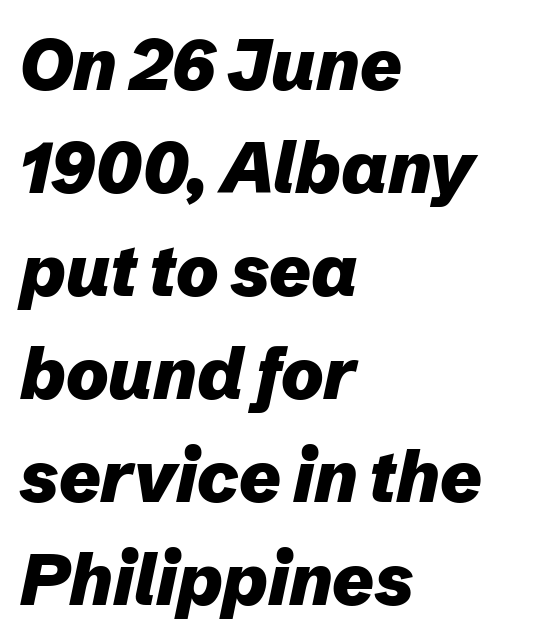
Notice how the stems are inclined rather than vertical — that's the hallmark of italics. Strokes here are thick enough to call this a true bold. Character widths vary here, with narrow letters taking less room than wide ones. The paragraph has a hard left edge and a soft right edge. The gap between lines stays unmarked.
